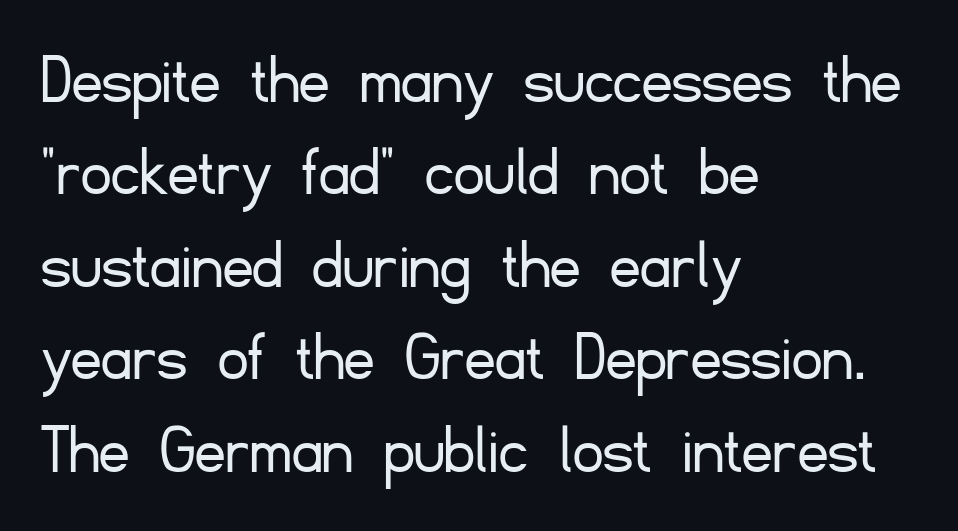
{"serif": "no", "italic": "no", "bold": "no", "weight": "light", "width": "normal", "stroke_contrast": "low", "x_height": "small", "monospaced": "no", "underline": "no", "align": "left", "line_spacing": "normal", "line_spacing_ratio": 1.25, "letter_spacing": "normal", "letter_spacing_em": 0.0, "glyph_px": 74}
